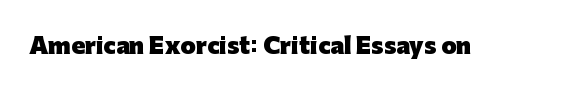
The image shows 22 px bold type, upright; set normal letter spacing, not underlined.
